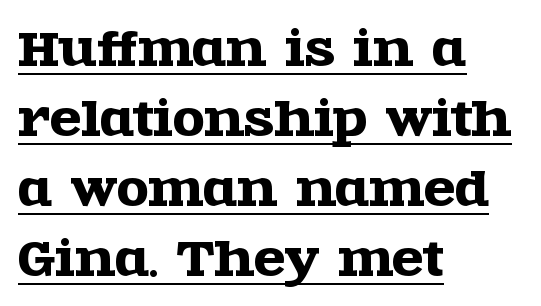
{"serif": "yes", "italic": "no", "width": "wide", "x_height": "large", "monospaced": "no", "underline": "yes", "align": "left", "line_spacing": "normal", "line_spacing_ratio": 1.52, "letter_spacing": "normal", "letter_spacing_em": 0.0, "glyph_px": 46}
